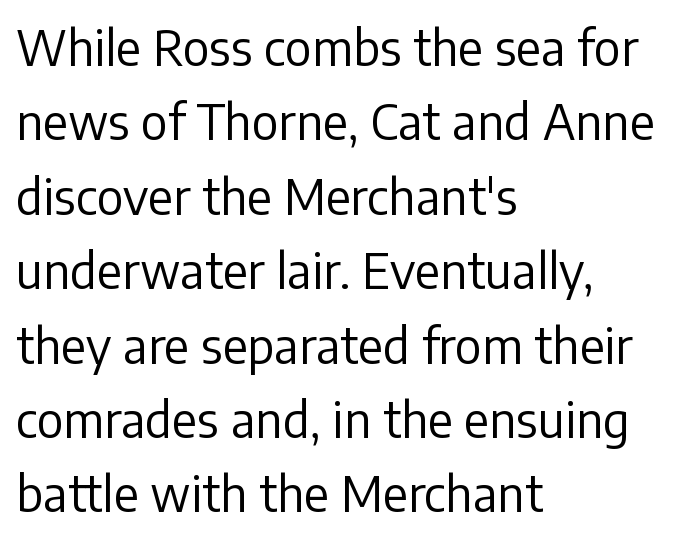
What kind of face is this? One without serifs — a sans. How would I describe the line gaps? Plain and ordinary. Tracking here is standard; glyphs follow each other at the usual distance. No extra ink here — the face is not bold. Nope, not italic — everything's standing straight. These lines are rendered in a variable-pitch font.
